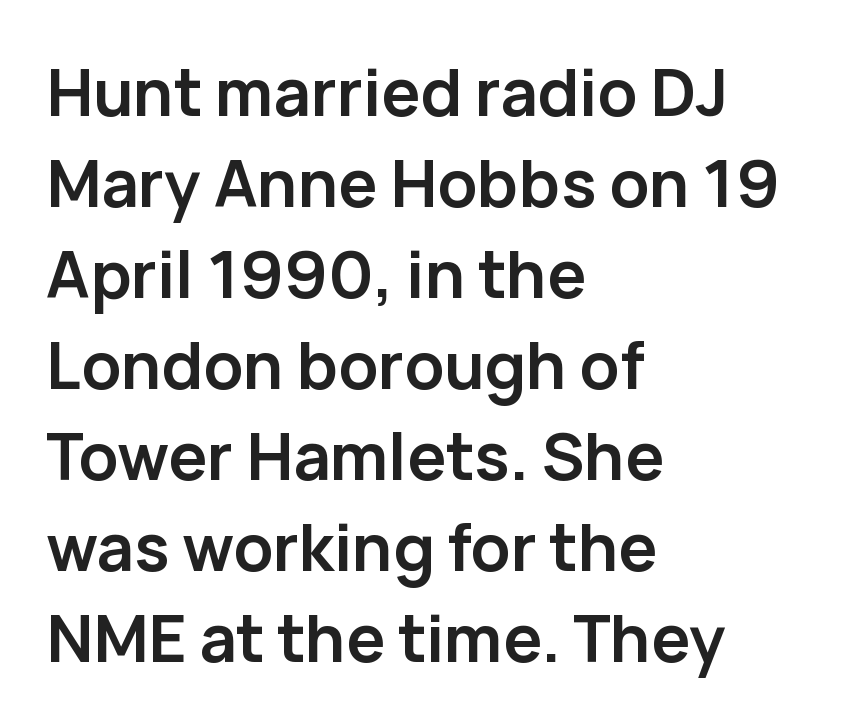
{"serif": "no", "italic": "no", "bold": "yes", "weight": "semibold", "width": "normal", "stroke_contrast": "low", "x_height": "medium", "monospaced": "no", "underline": "no", "align": "left", "line_spacing": "normal", "line_spacing_ratio": 1.4, "letter_spacing": "normal", "letter_spacing_em": 0.0, "glyph_px": 65}
